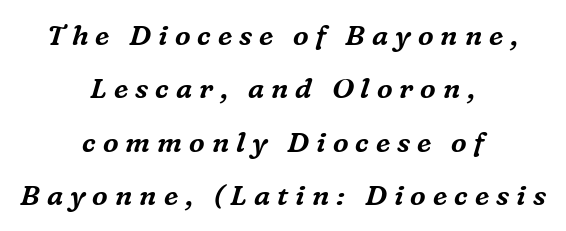
{"serif": "yes", "italic": "yes", "lean": "right", "slant_degrees": 16, "width": "normal", "stroke_contrast": "medium", "x_height": "medium", "monospaced": "no", "underline": "no", "align": "center", "line_spacing": "loose", "line_spacing_ratio": 1.91, "letter_spacing": "wide", "letter_spacing_em": 0.25, "glyph_px": 28}
